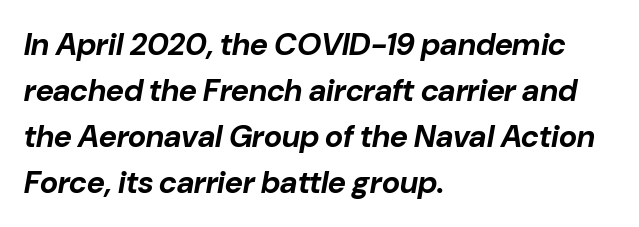
{"italic": "yes", "lean": "right", "slant_degrees": 10, "bold": "yes", "weight": "bold", "width": "normal", "stroke_contrast": "low", "x_height": "medium", "monospaced": "no", "underline": "no", "align": "left", "line_spacing": "normal", "line_spacing_ratio": 1.48, "letter_spacing": "normal", "letter_spacing_em": 0.0, "glyph_px": 31}
